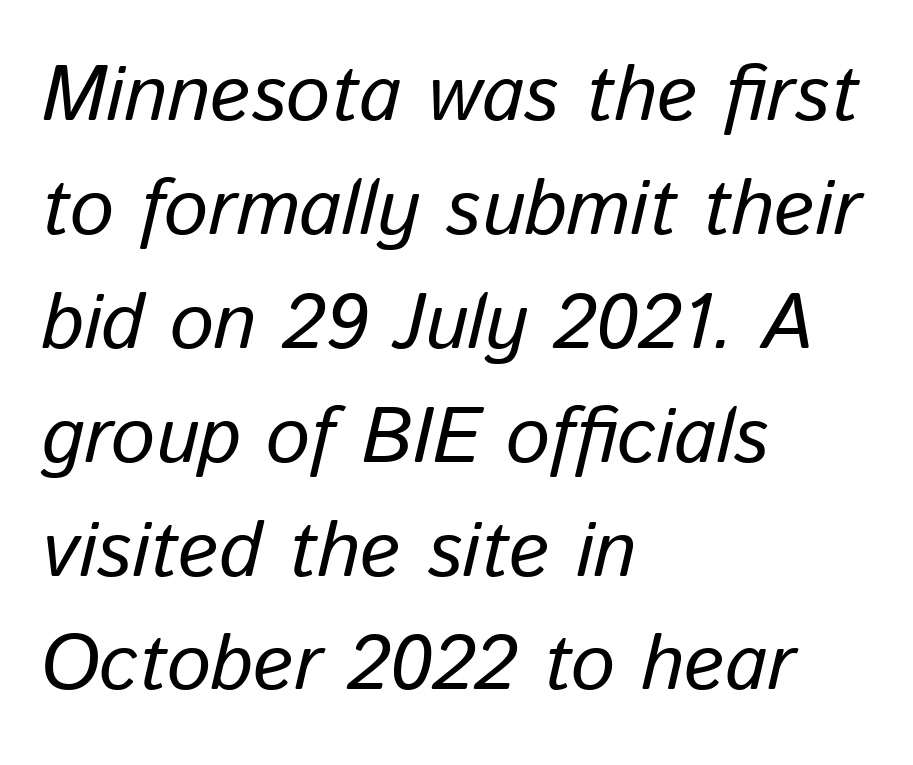
Q: Is the text italic (slanted)? A: Yes, it leans right by about 13 degrees.
Q: Is the text underlined? A: No.
Q: How is the paragraph aligned? A: Left-aligned.
Q: Is the spacing between letters normal or unusually wide? A: Normal.
Q: Is the spacing between lines tight, normal or loose? A: Normal.
Q: Width (condensed, normal, or wide)? A: Normal.
Q: Stroke contrast? A: Low.
Q: x-height? A: Medium.
Q: Monospaced? A: No.
